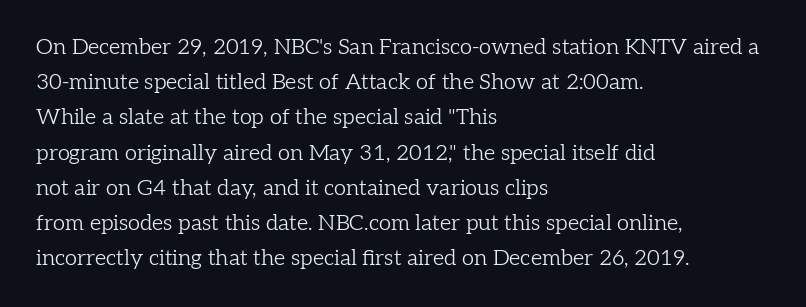
Q: Is the text bold? A: No.
Q: Is the text italic (slanted)? A: No, it is upright.
Q: Is the text underlined? A: No.
Q: How is the paragraph aligned? A: Left-aligned.
Q: Is the spacing between letters normal or unusually wide? A: Normal.
Q: Is the spacing between lines tight, normal or loose? A: Normal.
